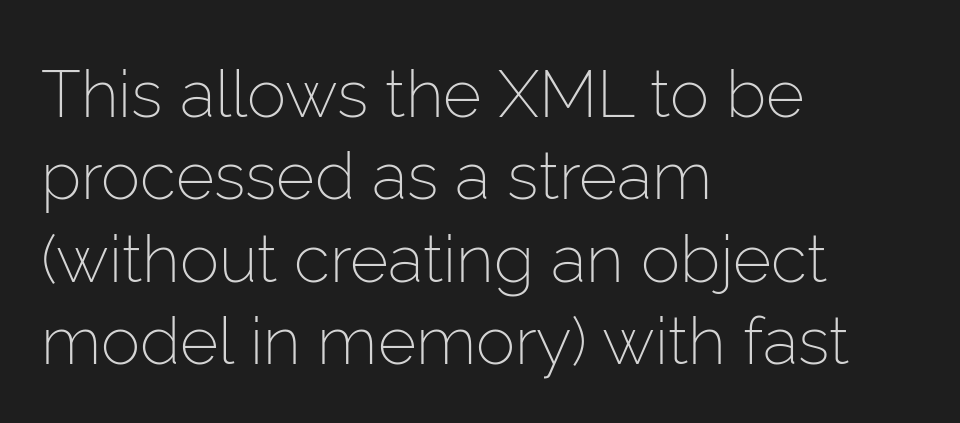
These lines are set flush left with a ragged right edge. The passage shown is typeset with a sans-serif family. Words appear dense and cohesive because spacing is normal. Bold? No — there's no thickening of the strokes. Spacing verdict: proportional, widths tailored to each character.
